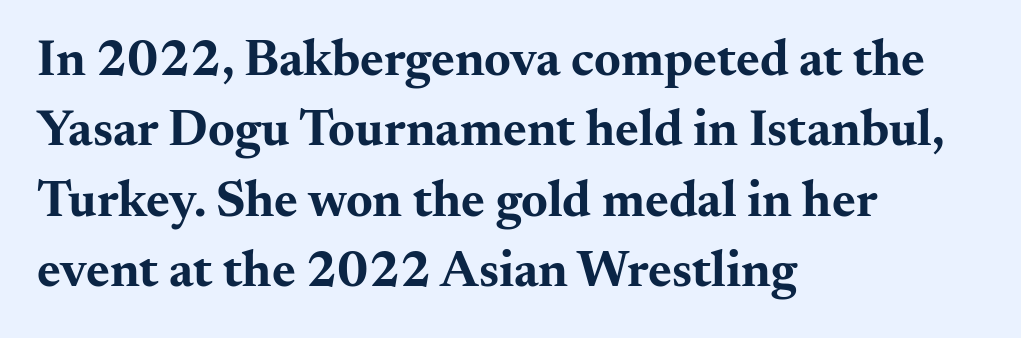
In terms of letterspacing, this is plain default setting. Do the letters lean? They stand straight. One glance says typical: line gaps are just what's usual. Underlining? Definitely not there. Observe the serifs anchoring each vertical stroke in this sample.
